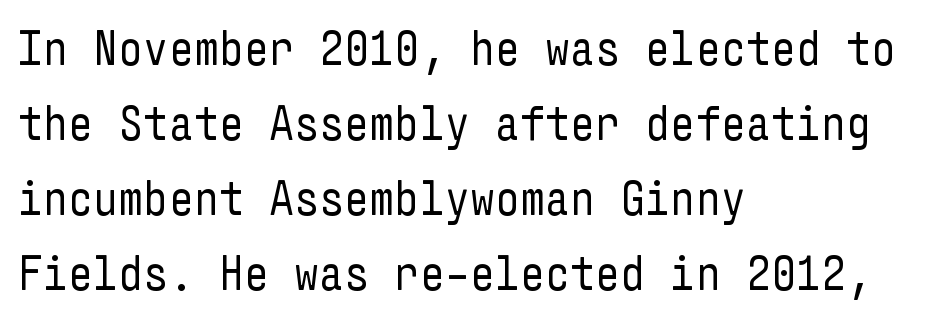
The image shows 49 px regular-weight, condensed sans-serif type, upright; set left-aligned, normal line spacing (1.53x), normal letter spacing, not underlined; low stroke contrast and a medium x-height.
